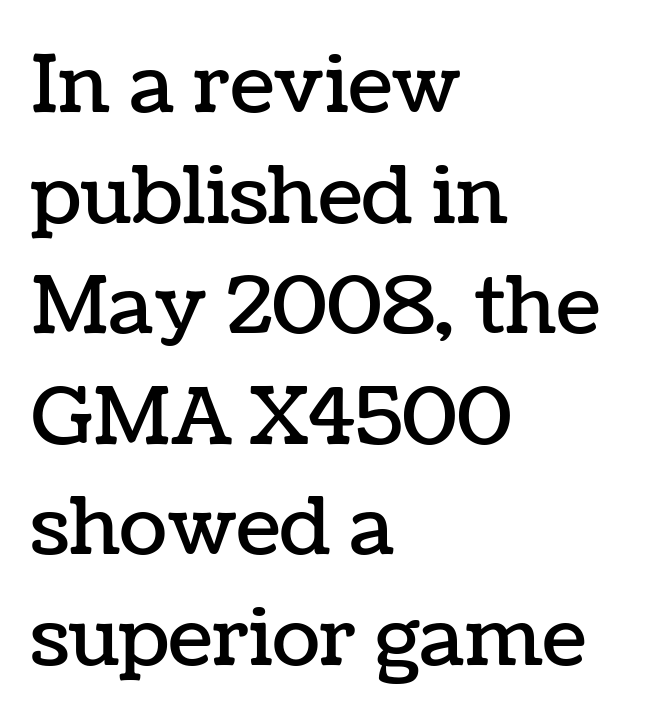
{"italic": "no", "width": "normal", "stroke_contrast": "low", "x_height": "medium", "monospaced": "no", "underline": "no", "align": "left", "line_spacing": "normal", "line_spacing_ratio": 1.4, "letter_spacing": "normal", "letter_spacing_em": 0.0, "glyph_px": 79}
